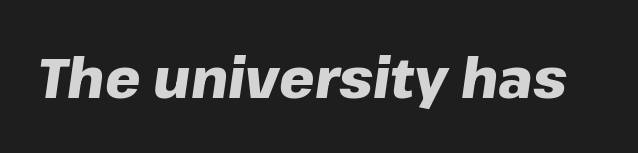
Q: Is the text bold? A: Yes.
Q: Is the text italic (slanted)? A: Yes, it leans right by about 8 degrees.
Q: Is the text underlined? A: No.
Q: Is the spacing between letters normal or unusually wide? A: Normal.
Q: Width (condensed, normal, or wide)? A: Normal.
Q: Stroke contrast? A: Low.
Q: x-height? A: Medium.
Q: Monospaced? A: No.
